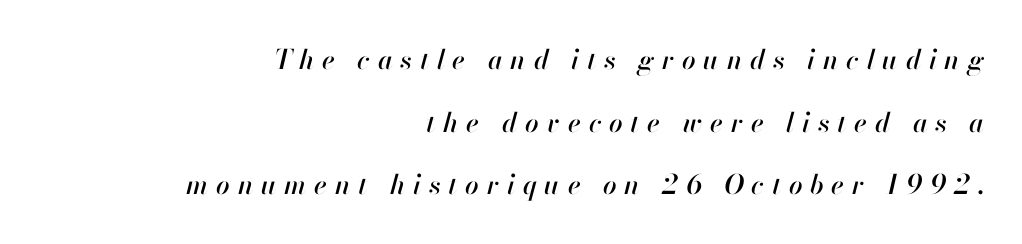
Does the copy run flush right? Yes — the right margin is perfectly even. Honestly, the rows look like they've been pulled way apart. No word sits above an underline. The glyphs look as if they've been sheared to an angle. In terms of letterspacing, this is a distinctly airy, spread setting.
